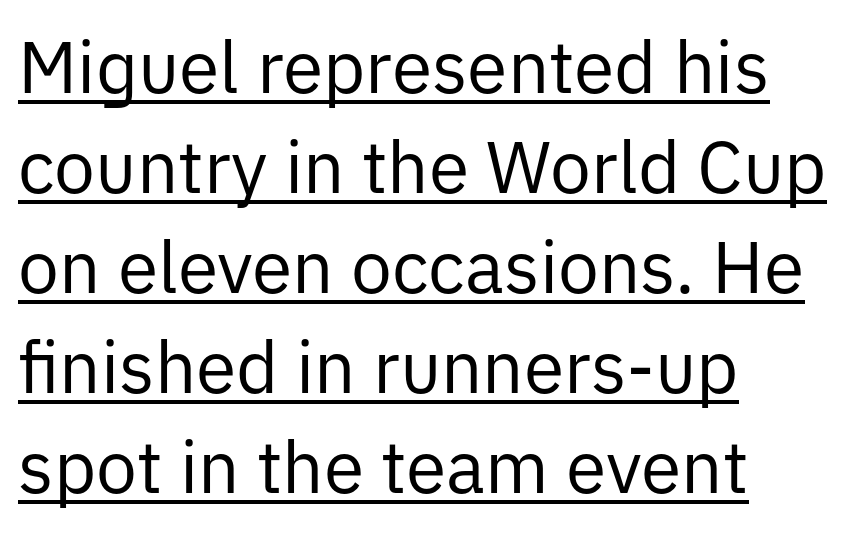
You can see a thin bar hugging the bottom of the glyphs. Each new line begins a customary step beneath the previous one. The passage is arranged the way most books set body copy — flush left. The lettering stays uniformly vertical, giving the passage a roman look. Typographically, this falls in the sans-serif category. Do the characters align in a grid? No, the font is proportional.
